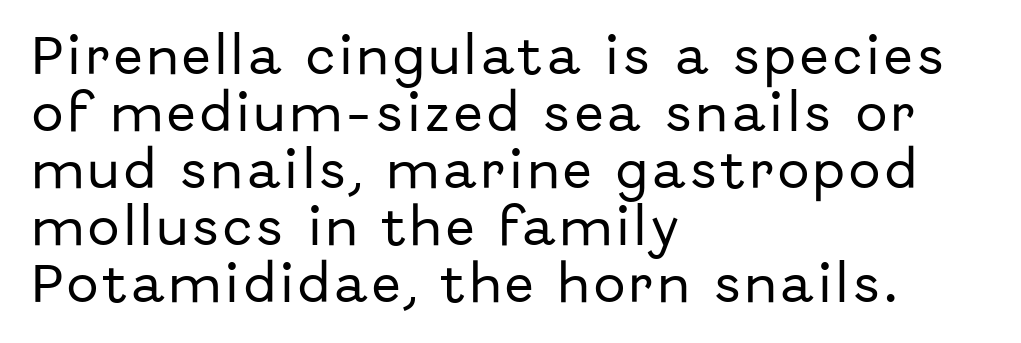
{"serif": "no", "italic": "no", "width": "normal", "stroke_contrast": "low", "x_height": "medium", "monospaced": "no", "underline": "no", "align": "left", "line_spacing": "normal", "line_spacing_ratio": 1.36, "glyph_px": 42}
